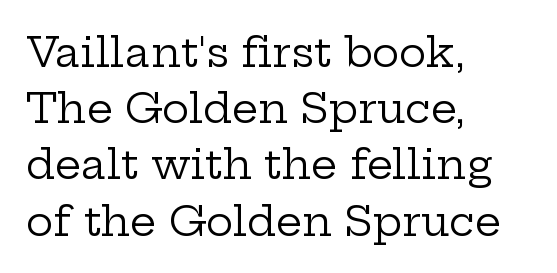
{"serif": "yes", "italic": "no", "bold": "no", "weight": "regular", "width": "wide", "stroke_contrast": "low", "x_height": "medium", "monospaced": "no", "underline": "no", "align": "left", "line_spacing": "normal", "line_spacing_ratio": 1.37, "letter_spacing": "normal", "letter_spacing_em": 0.0, "glyph_px": 41}
